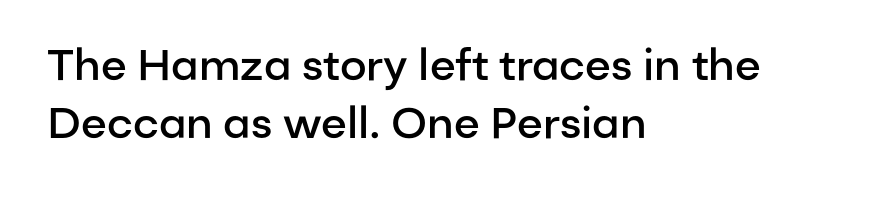
Q: Is the text bold? A: Semi-bold.
Q: Is the text italic (slanted)? A: No, it is upright.
Q: Is the typeface a serif or a sans-serif typeface? A: Sans-serif.
Q: Is the text underlined? A: No.
Q: How is the paragraph aligned? A: Left-aligned.
Q: Is the spacing between letters normal or unusually wide? A: Normal.
Q: Is the spacing between lines tight, normal or loose? A: Normal.
Q: Width (condensed, normal, or wide)? A: Normal.
Q: Stroke contrast? A: Low.
Q: x-height? A: Medium.
Q: Monospaced? A: No.
